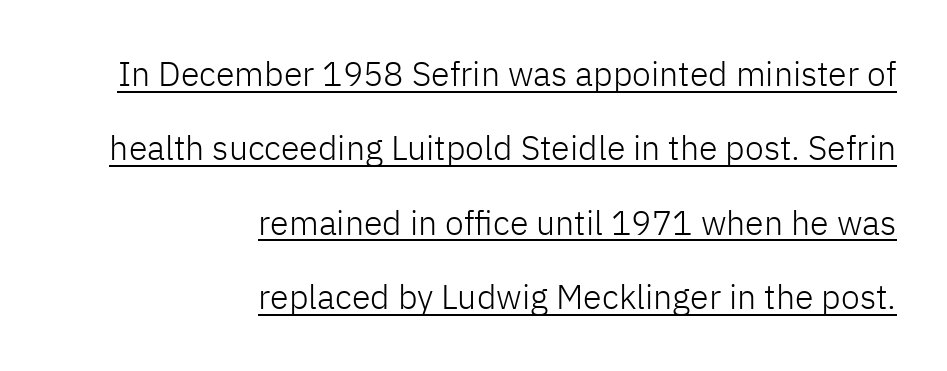
The image shows 34 px light sans-serif type, upright; set right-aligned, loose line spacing (2.19x), normal letter spacing, underlined; low stroke contrast and a medium x-height.
